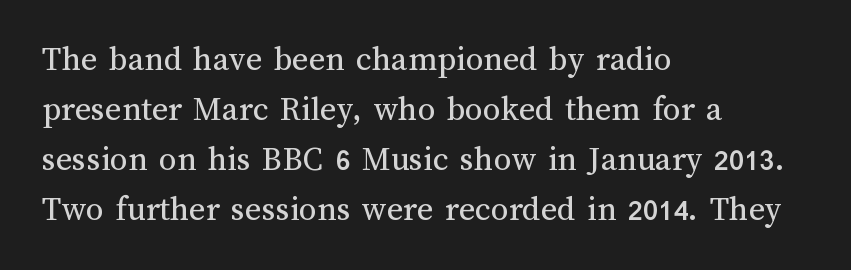
{"italic": "no", "bold": "no", "weight": "regular", "width": "normal", "stroke_contrast": "medium", "x_height": "medium", "monospaced": "no", "underline": "no", "align": "left", "line_spacing": "normal", "line_spacing_ratio": 1.43, "letter_spacing": "normal", "letter_spacing_em": 0.0, "glyph_px": 35}
